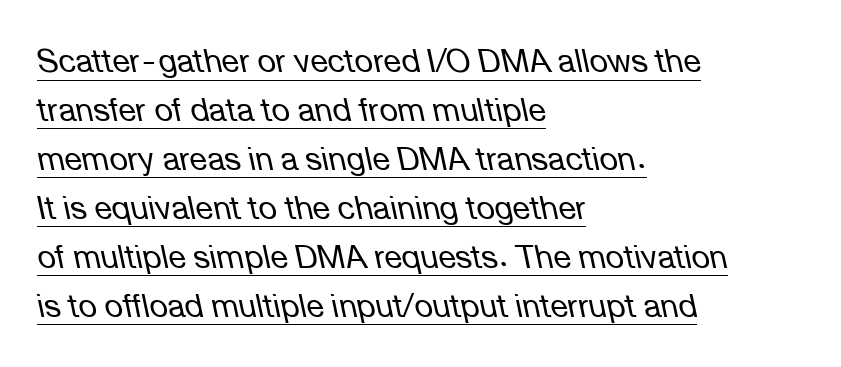
Q: Is the text bold? A: No.
Q: Is the text italic (slanted)? A: Yes, it leans left by about 12 degrees.
Q: Is the text underlined? A: Yes.
Q: How is the paragraph aligned? A: Left-aligned.
Q: Is the spacing between letters normal or unusually wide? A: Normal.
Q: Is the spacing between lines tight, normal or loose? A: Normal.
Q: Width (condensed, normal, or wide)? A: Normal.
Q: Stroke contrast? A: Low.
Q: x-height? A: Medium.
Q: Monospaced? A: No.
